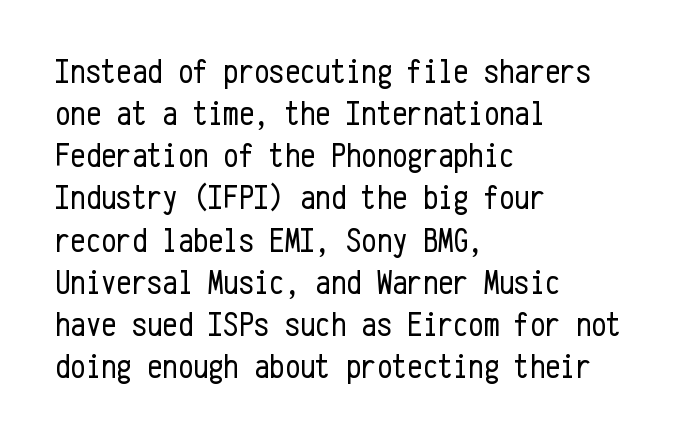
The image shows 34 px regular-weight, condensed sans-serif type, upright, monospaced; set left-aligned, line spacing 1.24x, normal letter spacing, not underlined; low stroke contrast and a medium x-height.
